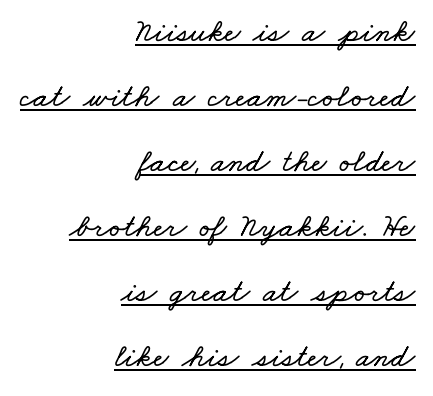
Q: Is the text underlined? A: Yes.
Q: How is the paragraph aligned? A: Right-aligned.
Q: Is the spacing between letters normal or unusually wide? A: Normal.
Q: Is the spacing between lines tight, normal or loose? A: Loose.
Q: Width (condensed, normal, or wide)? A: Wide.
Q: Stroke contrast? A: Low.
Q: x-height? A: Small.
Q: Monospaced? A: No.
